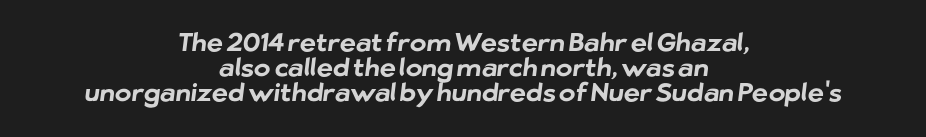
The image shows 25 px bold type; set centered, tight line spacing (1.0x), normal letter spacing, not underlined.
